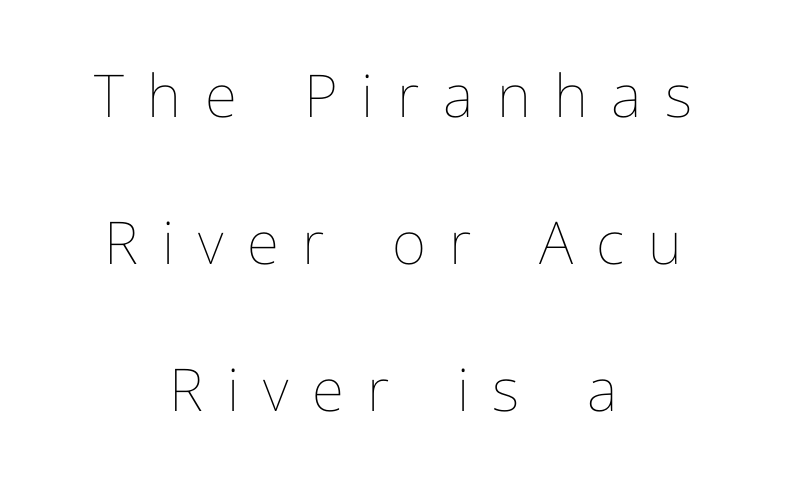
A great deal of white space separates one row of letters from the next. The letters advance in unequal steps, a hallmark of proportional type. A student would call this center alignment; a typographer would say set centered. Weight class: somewhere from thin through regular. Observe the wide spacing: letters keep a clear distance from each other.
